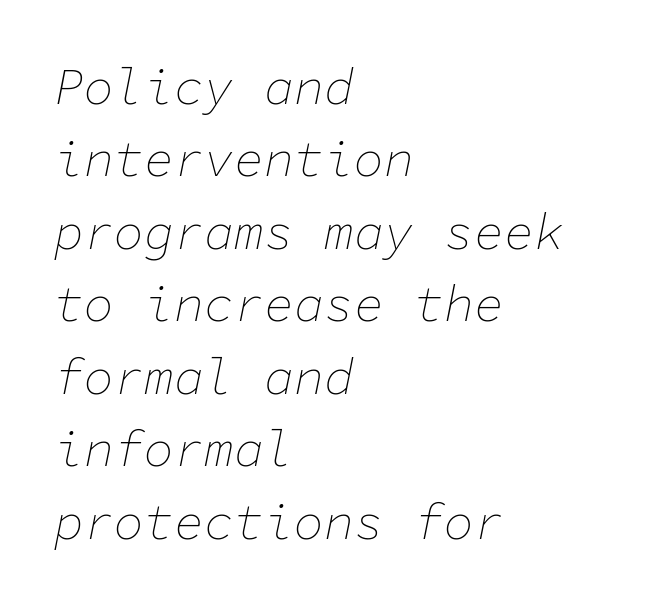
{"italic": "yes", "lean": "right", "slant_degrees": 11, "bold": "no", "weight": "thin", "width": "normal", "stroke_contrast": "low", "x_height": "medium", "monospaced": "yes", "underline": "no", "align": "left", "line_spacing": "normal", "line_spacing_ratio": 1.45, "letter_spacing": "normal", "letter_spacing_em": 0.0, "glyph_px": 50}
